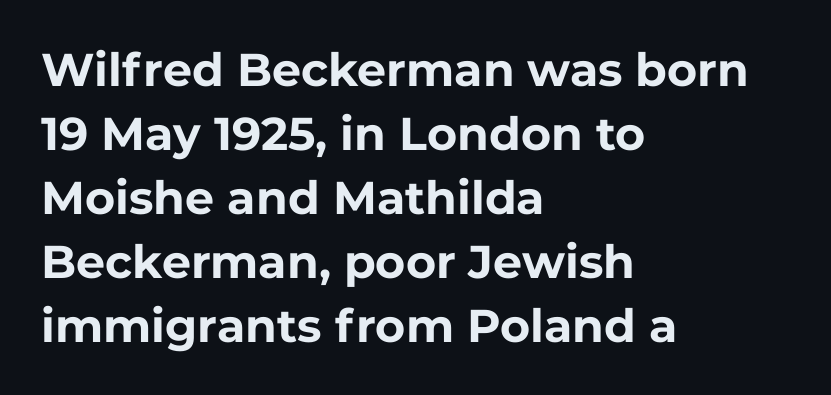
Q: Is the text bold? A: Yes.
Q: Is the text italic (slanted)? A: No, it is upright.
Q: Is the typeface a serif or a sans-serif typeface? A: Sans-serif.
Q: Is the text underlined? A: No.
Q: How is the paragraph aligned? A: Left-aligned.
Q: Is the spacing between letters normal or unusually wide? A: Normal.
Q: Is the spacing between lines tight, normal or loose? A: Normal.
Q: Width (condensed, normal, or wide)? A: Normal.
Q: Stroke contrast? A: Low.
Q: x-height? A: Medium.
Q: Monospaced? A: No.
